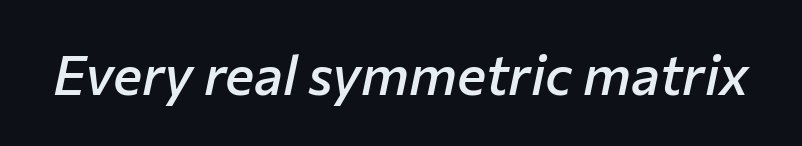
{"italic": "yes", "lean": "right", "slant_degrees": 12, "bold": "semi", "weight": "semibold", "width": "normal", "stroke_contrast": "low", "x_height": "medium", "monospaced": "no", "underline": "no", "letter_spacing": "normal", "letter_spacing_em": 0.0, "glyph_px": 55}
